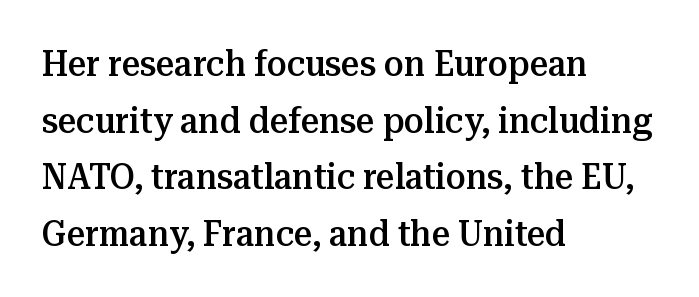
Q: Is the text bold? A: Semi-bold.
Q: Is the text italic (slanted)? A: No, it is upright.
Q: Is the typeface a serif or a sans-serif typeface? A: Serif.
Q: Is the text underlined? A: No.
Q: How is the paragraph aligned? A: Left-aligned.
Q: Is the spacing between letters normal or unusually wide? A: Normal.
Q: Is the spacing between lines tight, normal or loose? A: Normal.
Q: Width (condensed, normal, or wide)? A: Normal.
Q: Stroke contrast? A: Medium.
Q: x-height? A: Medium.
Q: Monospaced? A: No.
